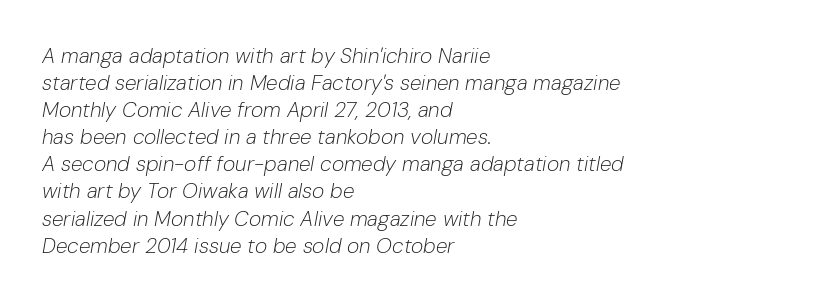
The image shows 21 px text type, italic (leaning right); set left-aligned, normal line spacing (1.29x), normal letter spacing, not underlined.
